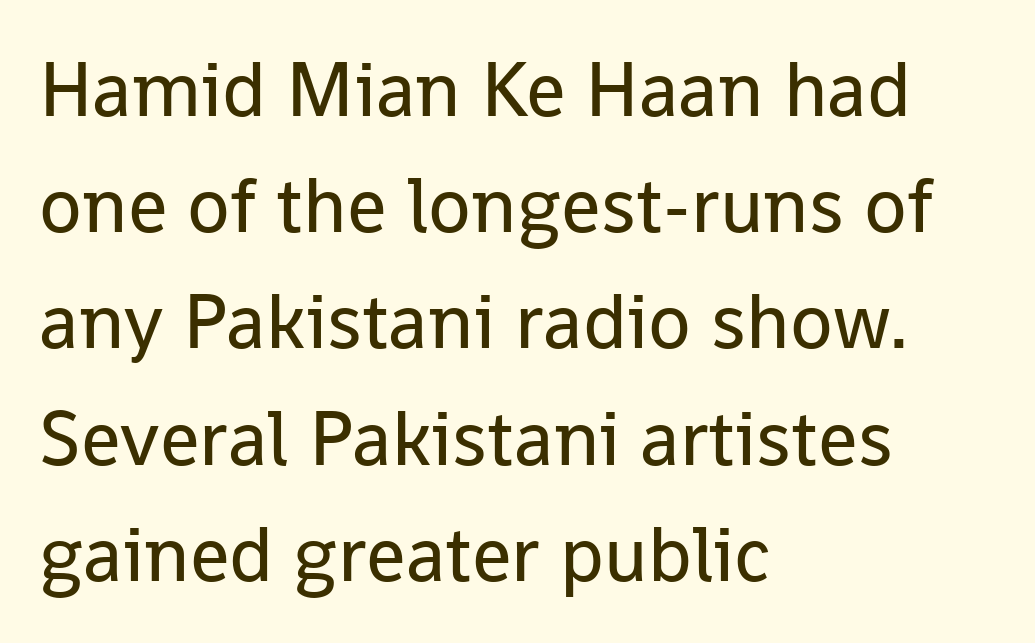
The image shows 78 px regular-weight sans-serif type, upright; set left-aligned, normal line spacing (1.49x), normal letter spacing, not underlined; low stroke contrast and a medium x-height.
